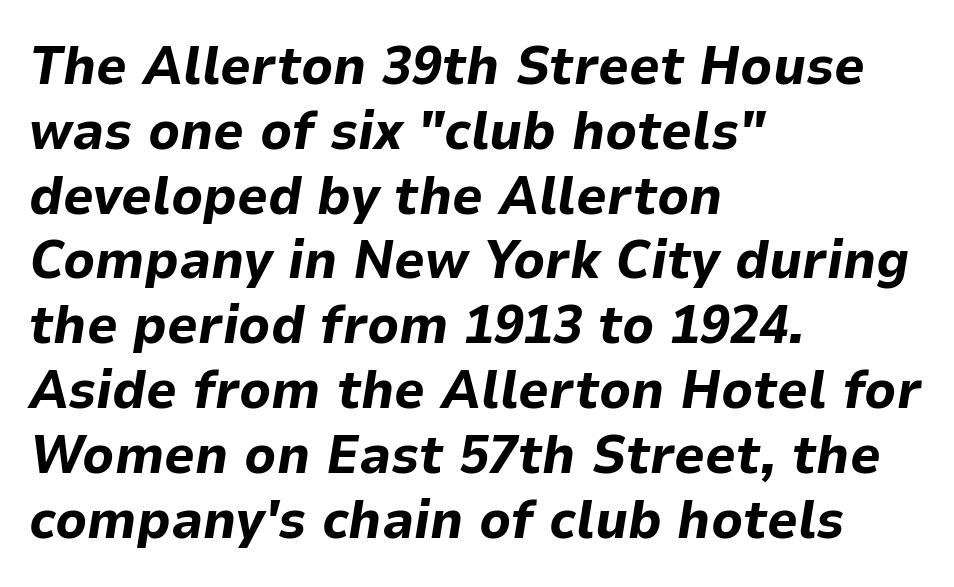
Q: Is the text bold? A: Yes.
Q: Is the text italic (slanted)? A: Yes, it leans right by about 9 degrees.
Q: Is the text underlined? A: No.
Q: How is the paragraph aligned? A: Left-aligned.
Q: Is the spacing between letters normal or unusually wide? A: Normal.
Q: Width (condensed, normal, or wide)? A: Normal.
Q: Stroke contrast? A: Low.
Q: x-height? A: Medium.
Q: Monospaced? A: No.
